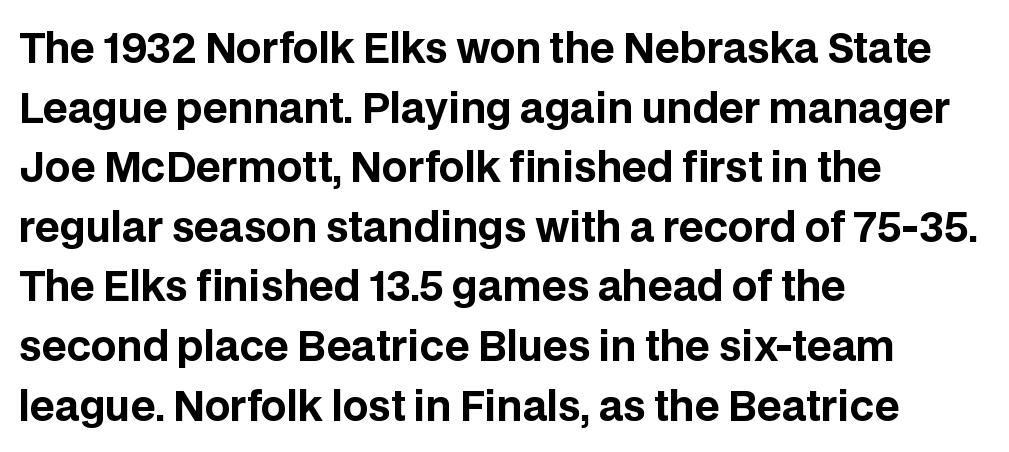
{"serif": "no", "italic": "no", "bold": "yes", "weight": "bold", "width": "normal", "stroke_contrast": "low", "x_height": "large", "monospaced": "no", "underline": "no", "align": "left", "line_spacing": "normal", "line_spacing_ratio": 1.49, "letter_spacing": "normal", "letter_spacing_em": 0.0, "glyph_px": 40}
